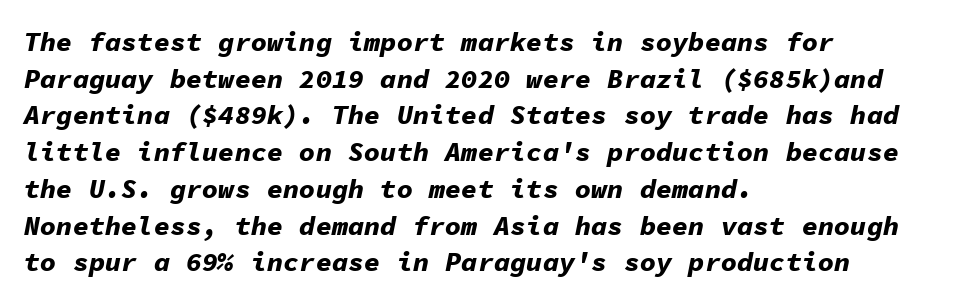
{"italic": "yes", "lean": "right", "slant_degrees": 11, "bold": "yes", "underline": "no", "align": "left", "line_spacing": "normal", "line_spacing_ratio": 1.36, "letter_spacing": "normal", "letter_spacing_em": 0.0, "glyph_px": 27}
